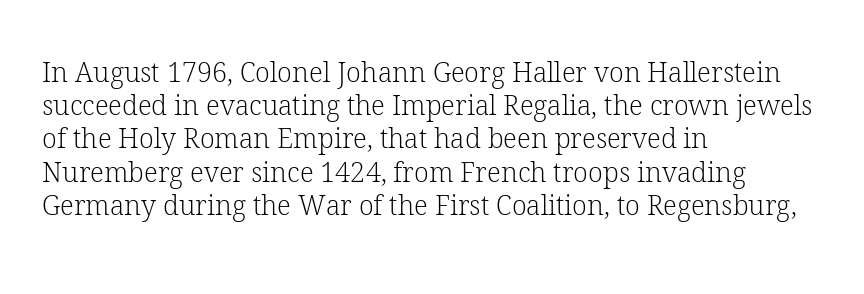
Q: Is the text bold? A: No.
Q: Is the text italic (slanted)? A: No, it is upright.
Q: Is the text underlined? A: No.
Q: How is the paragraph aligned? A: Left-aligned.
Q: Is the spacing between letters normal or unusually wide? A: Normal.
